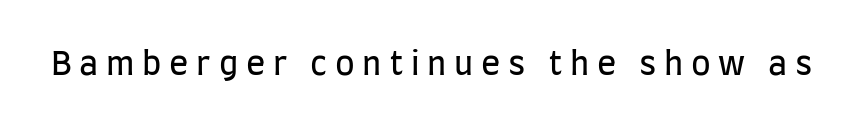
Stroke thickness stays within the range of a standard reading face or lighter. The passage shown is not underscored anywhere. Someone cranked the tracking dial way up on this one. Examine the stroke ends and you'll find no serifs. The letters advance in unequal steps, a hallmark of proportional type. The letters stand upright; this is a roman face.
